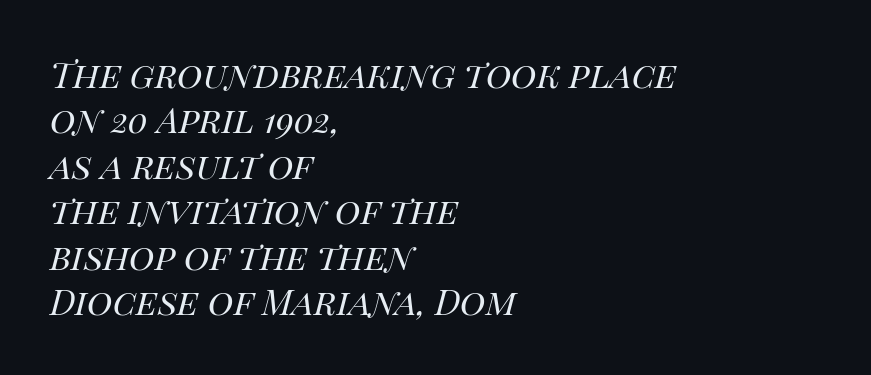
The image shows 35 px regular-weight type, italic (leaning right); set left-aligned, normal line spacing (1.3x), normal letter spacing, not underlined; high stroke contrast and a large x-height.
